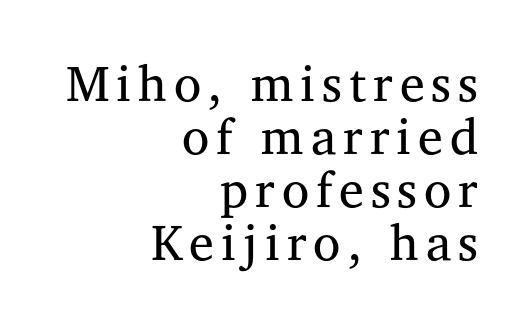
{"serif": "yes", "italic": "no", "bold": "no", "weight": "regular", "width": "normal", "stroke_contrast": "medium", "x_height": "medium", "monospaced": "no", "underline": "no", "align": "right", "line_spacing": "tight", "line_spacing_ratio": 1.06, "glyph_px": 50}
